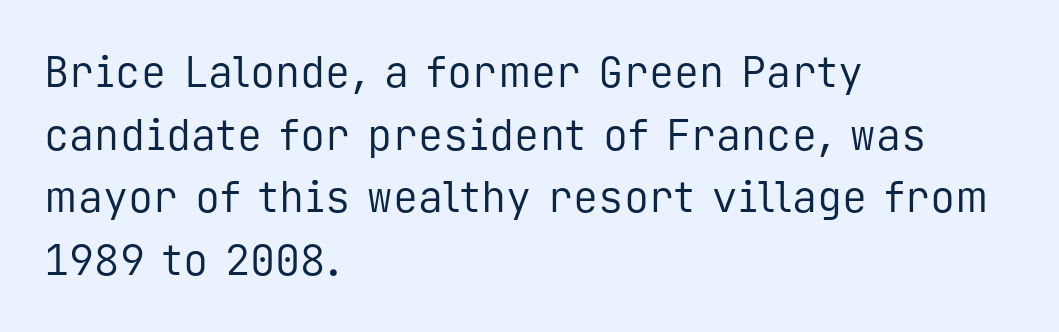
Q: Is the text bold? A: No.
Q: Is the text italic (slanted)? A: No, it is upright.
Q: Is the typeface a serif or a sans-serif typeface? A: Sans-serif.
Q: Is the text underlined? A: No.
Q: How is the paragraph aligned? A: Left-aligned.
Q: Is the spacing between letters normal or unusually wide? A: Normal.
Q: Is the spacing between lines tight, normal or loose? A: Normal.
Q: Width (condensed, normal, or wide)? A: Normal.
Q: Stroke contrast? A: Low.
Q: x-height? A: Medium.
Q: Monospaced? A: Yes.
